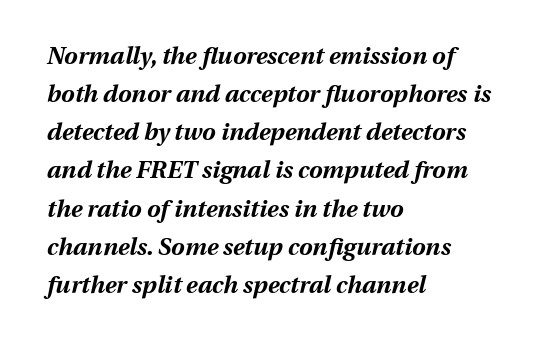
The image shows 24 px bold type, italic (leaning right); set left-aligned, normal line spacing (1.59x), normal letter spacing, not underlined.
